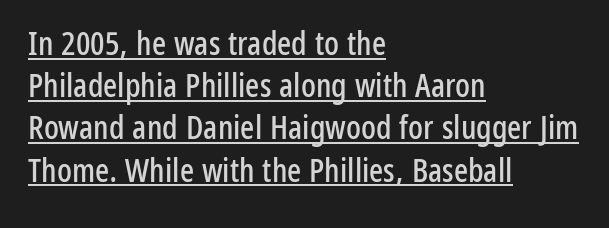
Q: Is the text italic (slanted)? A: No, it is upright.
Q: Is the typeface a serif or a sans-serif typeface? A: Sans-serif.
Q: Is the text underlined? A: Yes.
Q: How is the paragraph aligned? A: Left-aligned.
Q: Is the spacing between letters normal or unusually wide? A: Normal.
Q: Is the spacing between lines tight, normal or loose? A: Normal.
Q: Width (condensed, normal, or wide)? A: Condensed.
Q: Stroke contrast? A: Low.
Q: x-height? A: Medium.
Q: Monospaced? A: No.
